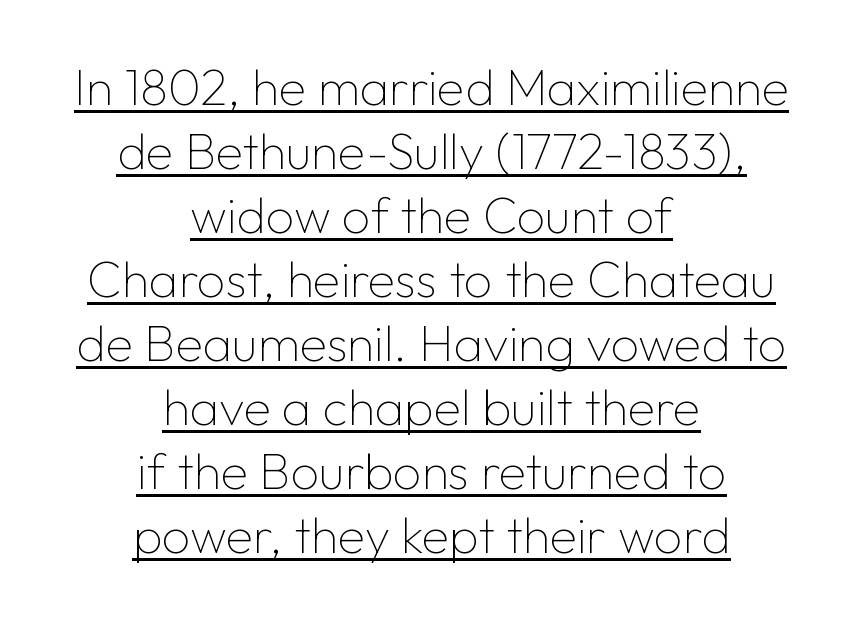
The image shows 50 px thin sans-serif type, upright; set centered, normal line spacing (1.28x), normal letter spacing, underlined; low stroke contrast and a medium x-height.
